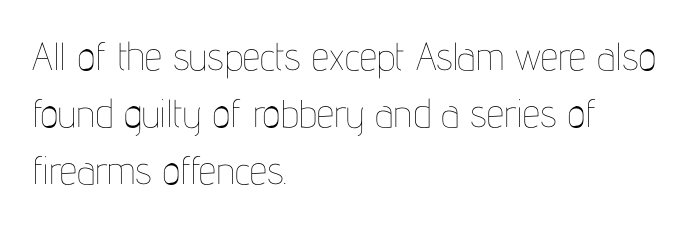
Compared with a centered layout, this one pins lines to the left instead. The glyphs are unaccompanied by any horizontal stroke below them. Rendered with straight, roman letterforms. Stroke mass is kept to a normal reading level or below.
